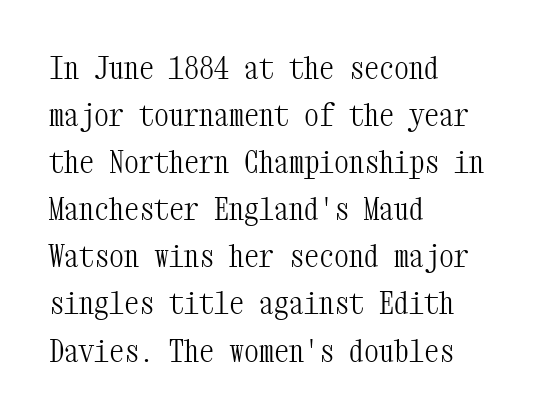
Q: Is the text bold? A: No.
Q: Is the text italic (slanted)? A: No, it is upright.
Q: Is the typeface a serif or a sans-serif typeface? A: Serif.
Q: Is the text underlined? A: No.
Q: How is the paragraph aligned? A: Left-aligned.
Q: Is the spacing between letters normal or unusually wide? A: Normal.
Q: Is the spacing between lines tight, normal or loose? A: Normal.
Q: Width (condensed, normal, or wide)? A: Condensed.
Q: Stroke contrast? A: Medium.
Q: x-height? A: Medium.
Q: Monospaced? A: Yes.
